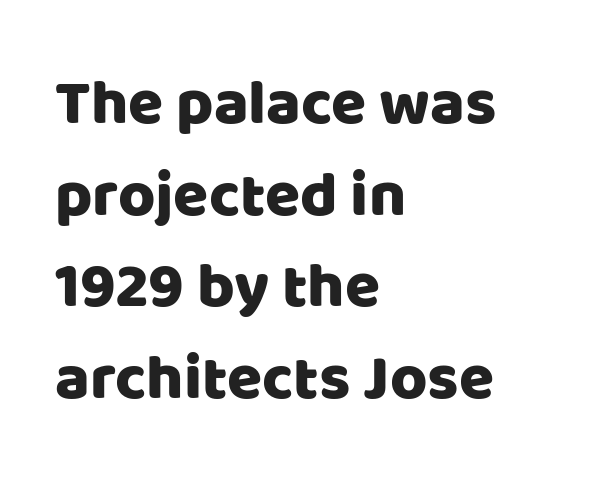
The gap between lines stays unmarked. This sample uses plain, unmodified letter spacing. The rendering uses a moderate line-height, typical for paragraphs. The type family on display is of the sans-serif kind. Typeset ragged right — the left edge is the straight one.
